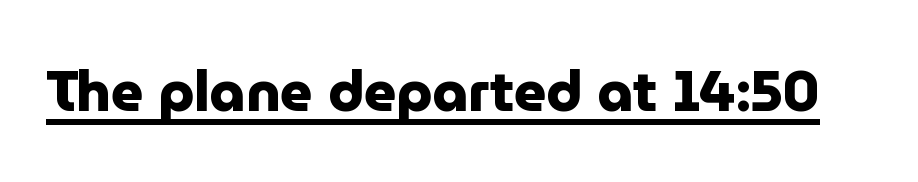
The image shows 56 px heavy sans-serif type, upright; set normal letter spacing, underlined; low stroke contrast and a medium x-height.
